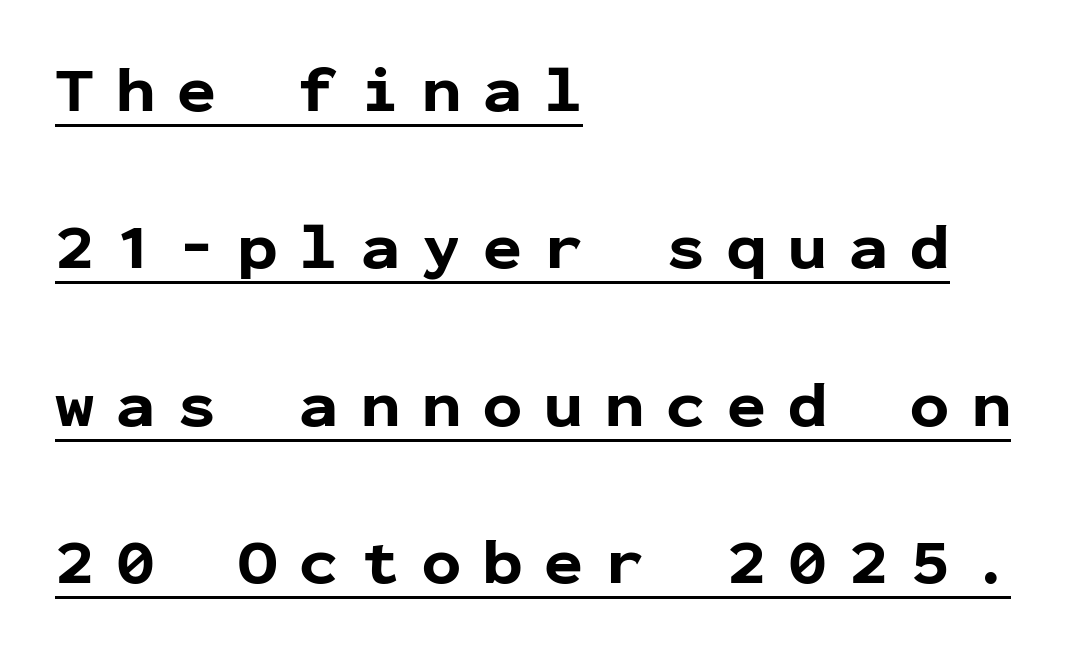
Underline: present. The face used here is monospaced, like something from a code editor. The passage shown has open, widely tracked lettering throughout. Does the weight exceed regular? Yes, all the way to bold.
